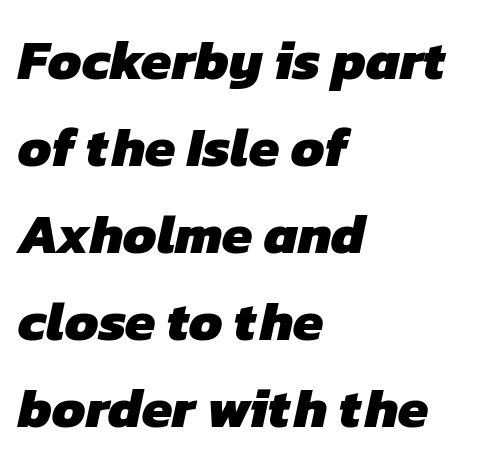
{"serif": "no", "bold": "yes", "weight": "heavy", "width": "normal", "stroke_contrast": "low", "x_height": "medium", "monospaced": "no", "underline": "no", "align": "left", "line_spacing": "normal", "line_spacing_ratio": 1.58, "letter_spacing": "normal", "letter_spacing_em": 0.0, "glyph_px": 55}
